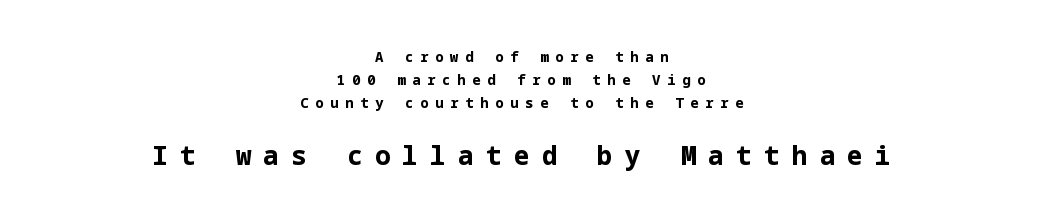
Every row of glyphs is offset so its center matches the block's center. This sample uses expanded letter spacing, leaving extra air between glyphs. Bold? Absolutely — the strokes are thick and heavy. Every character sits straight up, as roman type does. The space beneath each line is pristine and unruled. In this sample the second text group is rendered at the bigger scale.
